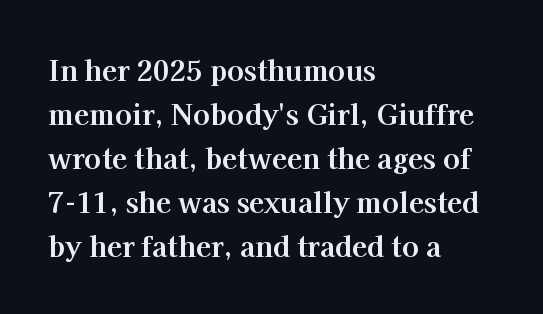
The image shows 28 px bold serif type, upright; set left-aligned, normal line spacing (1.57x), normal letter spacing, not underlined; high stroke contrast and a medium x-height.
